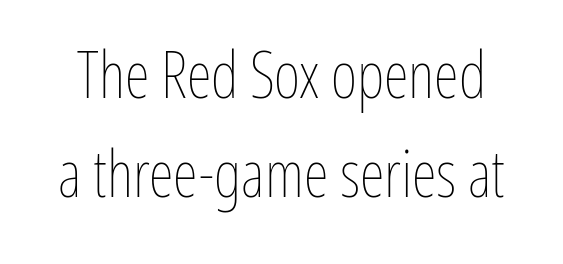
{"italic": "no", "bold": "no", "weight": "thin", "width": "condensed", "stroke_contrast": "low", "x_height": "medium", "monospaced": "no", "underline": "no", "line_spacing": "normal", "line_spacing_ratio": 1.54, "letter_spacing": "normal", "letter_spacing_em": 0.0, "glyph_px": 64}
